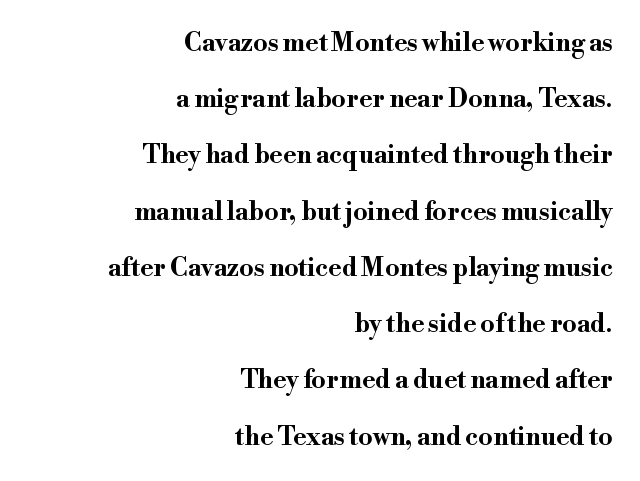
{"italic": "no", "bold": "yes", "underline": "no", "align": "right", "line_spacing": "loose", "line_spacing_ratio": 2.25, "letter_spacing": "normal", "letter_spacing_em": 0.0, "glyph_px": 25}
